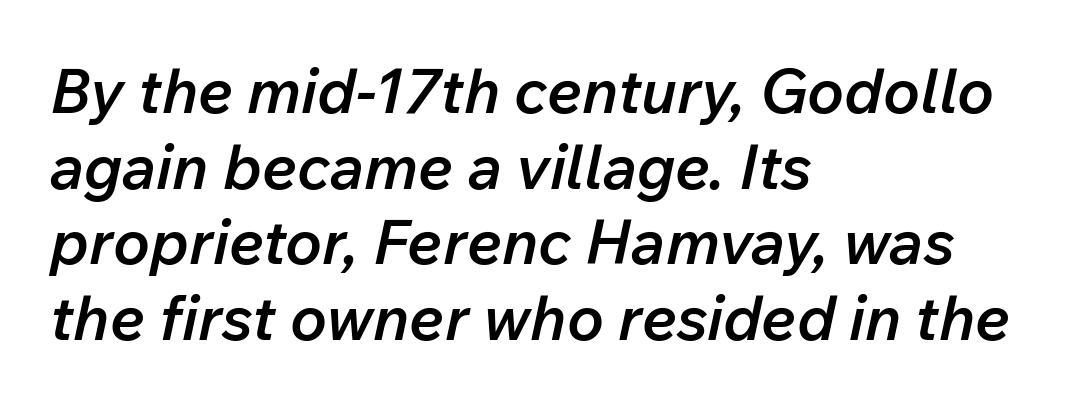
Q: Is the text bold? A: Semi-bold.
Q: Is the text italic (slanted)? A: Yes, it leans right by about 12 degrees.
Q: Is the text underlined? A: No.
Q: How is the paragraph aligned? A: Left-aligned.
Q: Is the spacing between letters normal or unusually wide? A: Normal.
Q: Width (condensed, normal, or wide)? A: Normal.
Q: Stroke contrast? A: Low.
Q: x-height? A: Medium.
Q: Monospaced? A: No.
